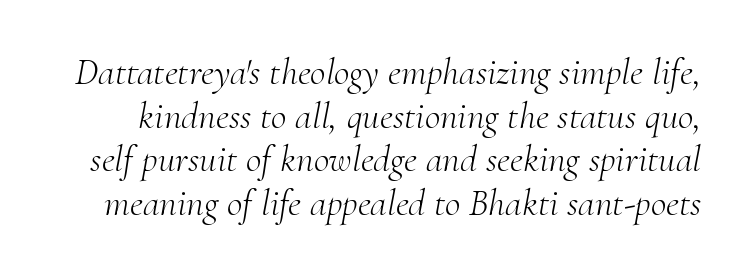
Q: Is the text bold? A: No.
Q: Is the text italic (slanted)? A: Yes, it leans right by about 10 degrees.
Q: Is the typeface a serif or a sans-serif typeface? A: Serif.
Q: Is the text underlined? A: No.
Q: Is the spacing between letters normal or unusually wide? A: Normal.
Q: Is the spacing between lines tight, normal or loose? A: Tight.
Q: Width (condensed, normal, or wide)? A: Normal.
Q: Stroke contrast? A: Medium.
Q: x-height? A: Small.
Q: Monospaced? A: No.
